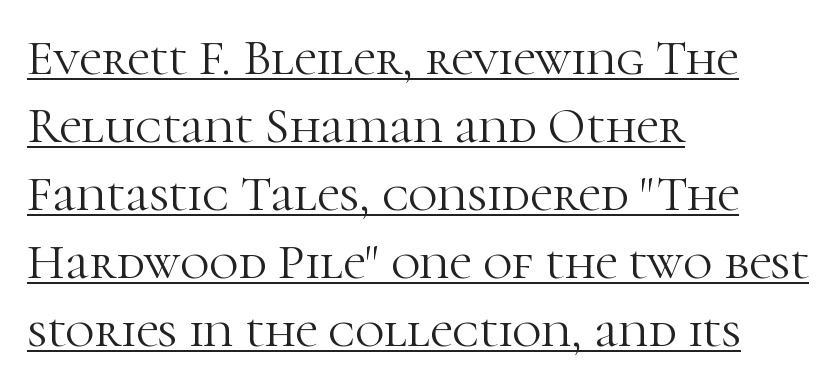
{"serif": "yes", "italic": "no", "bold": "no", "weight": "light", "width": "normal", "stroke_contrast": "high", "x_height": "medium", "monospaced": "no", "underline": "yes", "align": "left", "line_spacing": "normal", "line_spacing_ratio": 1.36, "letter_spacing": "normal", "letter_spacing_em": 0.0, "glyph_px": 50}
